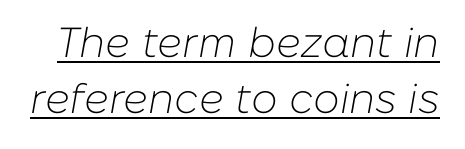
Summary of weight: not heavy and not bold. Compared with typical paragraphs, the rows here are spaced about the same. What stands out about the letter spacing? Nothing — it is the standard amount. The letters advance in unequal steps, a hallmark of proportional type. Descenders here cross a horizontal rule under the line. The letters are slanted; this is an italic face.
